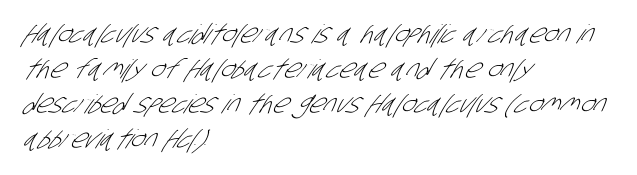
The space directly below the letters is spotless. In terms of leading, this rendering sits right in the middle. Notice how the passage keeps a crisp vertical edge on the left only. Tracking here is standard; glyphs follow each other at the usual distance.
